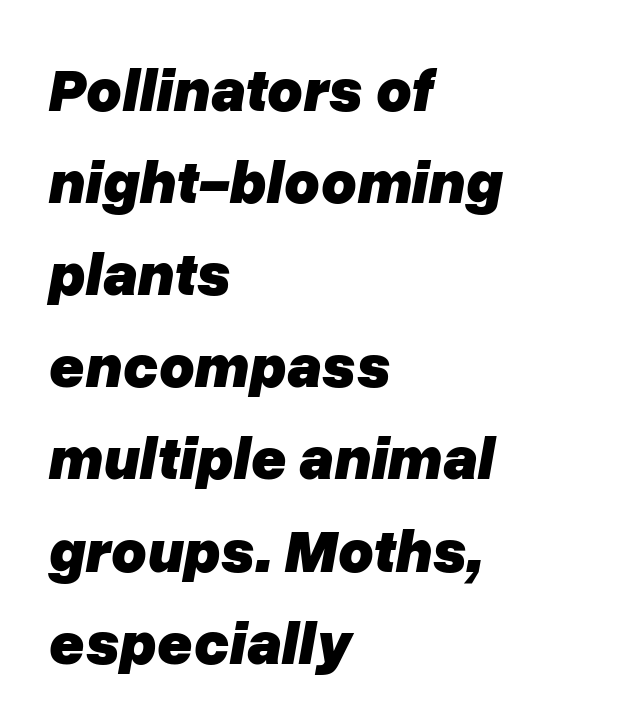
{"italic": "yes", "lean": "right", "slant_degrees": 10, "bold": "yes", "weight": "heavy", "width": "normal", "stroke_contrast": "low", "x_height": "medium", "monospaced": "no", "underline": "no", "align": "left", "line_spacing": "normal", "line_spacing_ratio": 1.51, "letter_spacing": "normal", "letter_spacing_em": 0.0, "glyph_px": 61}
